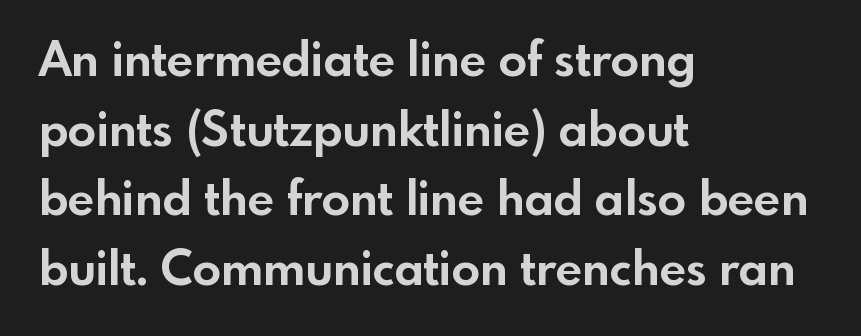
Q: Is the text bold? A: Yes.
Q: Is the text italic (slanted)? A: No, it is upright.
Q: Is the typeface a serif or a sans-serif typeface? A: Sans-serif.
Q: Is the text underlined? A: No.
Q: How is the paragraph aligned? A: Left-aligned.
Q: Is the spacing between letters normal or unusually wide? A: Normal.
Q: Is the spacing between lines tight, normal or loose? A: Normal.
Q: Width (condensed, normal, or wide)? A: Normal.
Q: x-height? A: Small.
Q: Monospaced? A: No.
